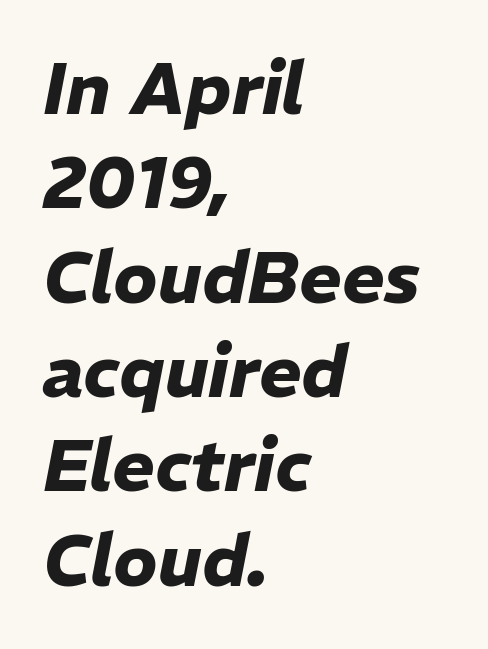
The image shows 72 px heavy type, italic (leaning right); set left-aligned, normal line spacing (1.31x), normal letter spacing, not underlined; low stroke contrast and a medium x-height.
